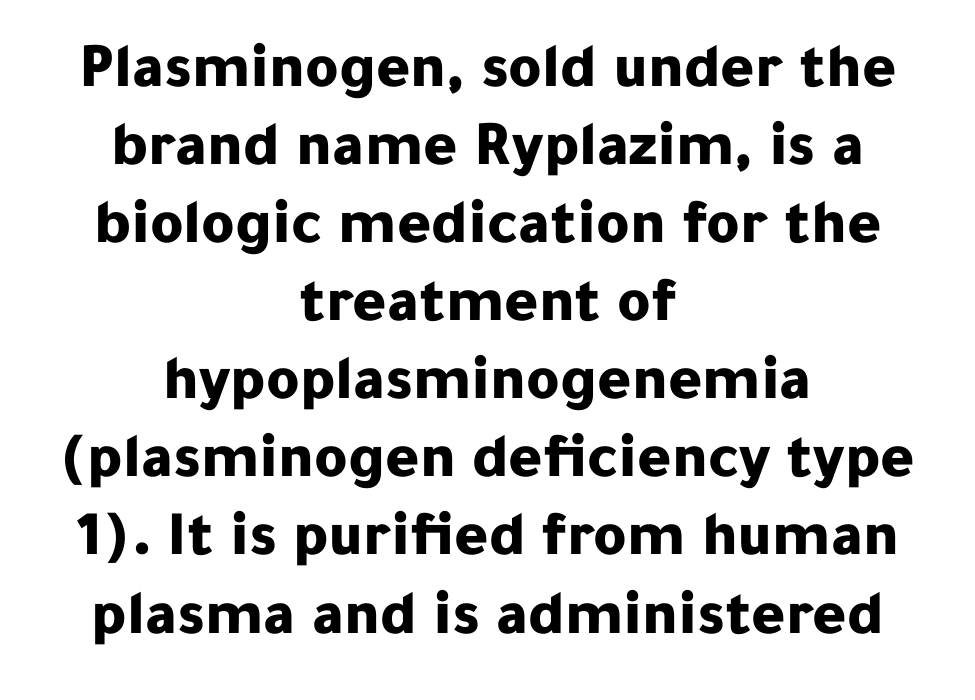
The image shows 64 px bold sans-serif type, upright; set centered, line spacing 1.22x, normal letter spacing, not underlined; low stroke contrast and a medium x-height.
